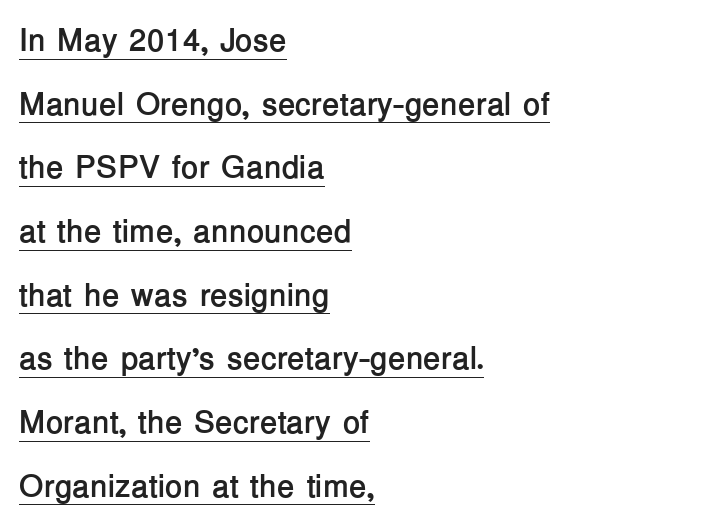
Q: Is the text bold? A: Yes.
Q: Is the text italic (slanted)? A: No, it is upright.
Q: Is the typeface a serif or a sans-serif typeface? A: Sans-serif.
Q: Is the text underlined? A: Yes.
Q: How is the paragraph aligned? A: Left-aligned.
Q: Is the spacing between letters normal or unusually wide? A: Normal.
Q: Is the spacing between lines tight, normal or loose? A: Loose.
Q: Width (condensed, normal, or wide)? A: Normal.
Q: Stroke contrast? A: Low.
Q: x-height? A: Medium.
Q: Monospaced? A: No.
